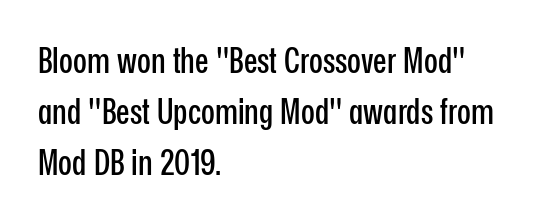
The image shows 36 px condensed sans-serif type, upright; set left-aligned, normal line spacing (1.42x), normal letter spacing, not underlined; low stroke contrast and a medium x-height.
